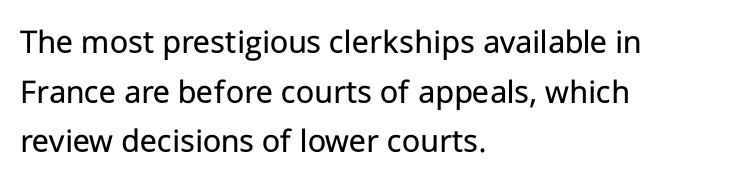
This sample uses an upright cut, with every glyph sitting square on the baseline. No letter is thick-stroked: the sample isn't bold. In terms of letterform style, serifs are entirely absent. Successive baselines arrive at the customary interval. Has an underline been added? It has not. These lines stack with their left ends in a neat column.
